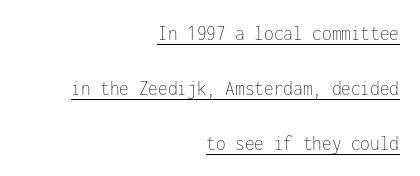
Heaviness? Minimal to ordinary, like unemphasized prose. Emphasis is given by a line drawn under the lettering. The block of text is sparse from top to bottom, with ample space between rows. The horizontal fit of the characters is conventional and even. This rendering uses right alignment, leaving the left contour irregular.
